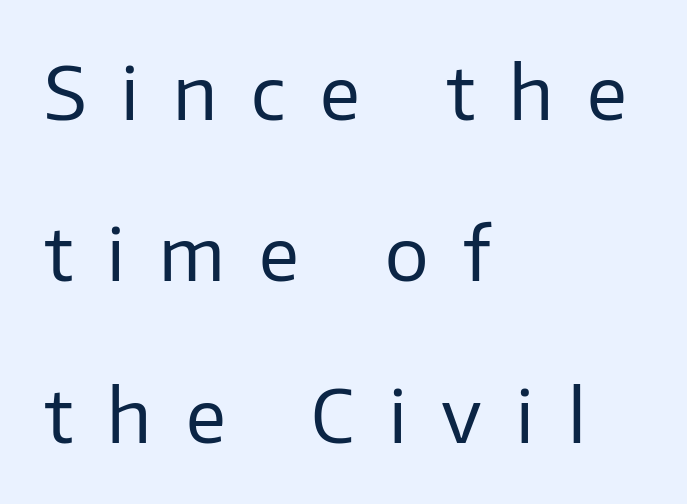
Q: Is the text bold? A: No.
Q: Is the text italic (slanted)? A: No, it is upright.
Q: Is the typeface a serif or a sans-serif typeface? A: Sans-serif.
Q: Is the text underlined? A: No.
Q: How is the paragraph aligned? A: Left-aligned.
Q: Is the spacing between letters normal or unusually wide? A: Unusually wide.
Q: Is the spacing between lines tight, normal or loose? A: Loose.
Q: Width (condensed, normal, or wide)? A: Normal.
Q: Stroke contrast? A: Low.
Q: x-height? A: Medium.
Q: Monospaced? A: No.
